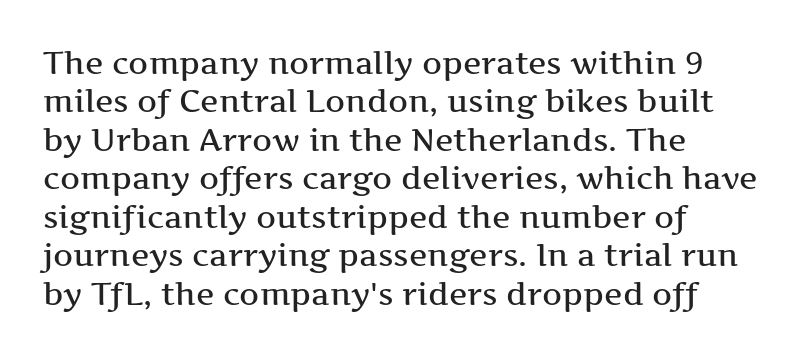
Letterform terminals end in serifs throughout the passage. These lines were composed using upright roman letters. Horizontal alignment here is leftward, the default for most running prose. Inter-character spacing is left at the font's built-in metrics. Think of a printed novel: that variable character pitch is what you see here. The gap between lines stays unmarked.
